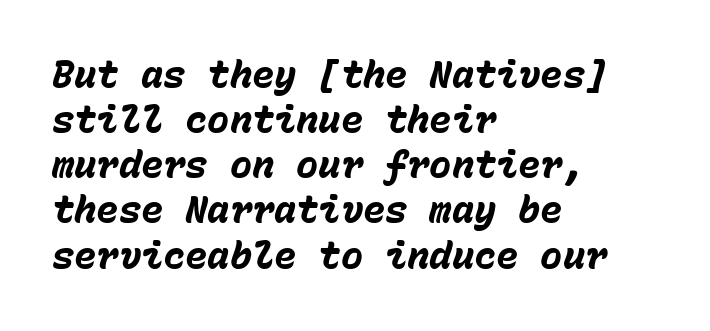
These words are printed bold, with thick strokes throughout. This sample uses plain, unmodified letter spacing. The rendering uses typewriter-style spacing with identical character cells. Words float on clear page, feet unadorned. The compositor pushed each line to the left boundary. Emphasis-style slanted type is in use.
